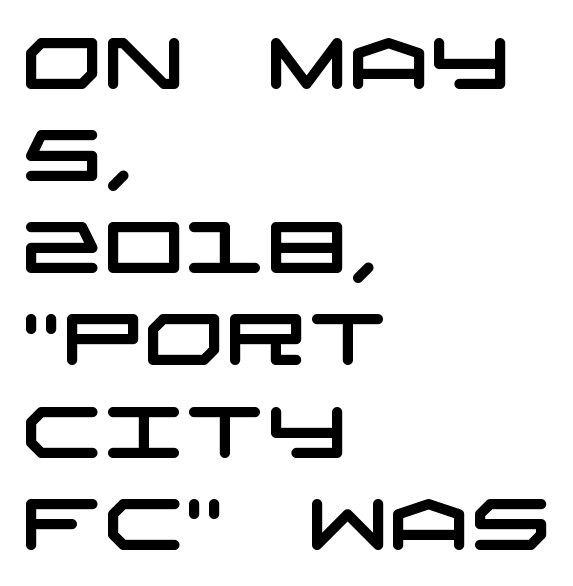
Q: Is the typeface a serif or a sans-serif typeface? A: Sans-serif.
Q: Is the text underlined? A: No.
Q: How is the paragraph aligned? A: Left-aligned.
Q: Is the spacing between letters normal or unusually wide? A: Normal.
Q: Is the spacing between lines tight, normal or loose? A: Normal.
Q: Width (condensed, normal, or wide)? A: Wide.
Q: Stroke contrast? A: Low.
Q: x-height? A: Large.
